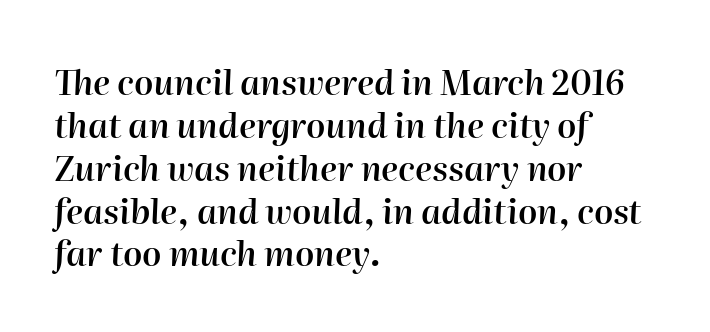
Q: Is the text bold? A: Semi-bold.
Q: Is the text italic (slanted)? A: Yes, it leans right by about 2 degrees.
Q: Is the text underlined? A: No.
Q: How is the paragraph aligned? A: Left-aligned.
Q: Is the spacing between letters normal or unusually wide? A: Normal.
Q: Is the spacing between lines tight, normal or loose? A: Normal.
Q: Width (condensed, normal, or wide)? A: Normal.
Q: Stroke contrast? A: High.
Q: x-height? A: Medium.
Q: Monospaced? A: No.
